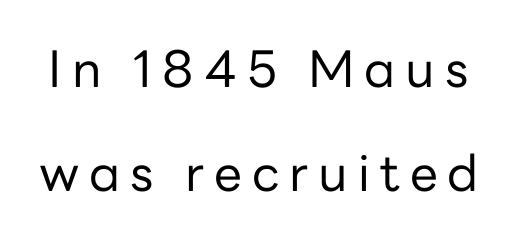
The image shows 50 px regular-weight sans-serif type, upright; set loose line spacing (2.09x), unusually wide letter spacing (+0.2 em), not underlined; low stroke contrast and a medium x-height.
